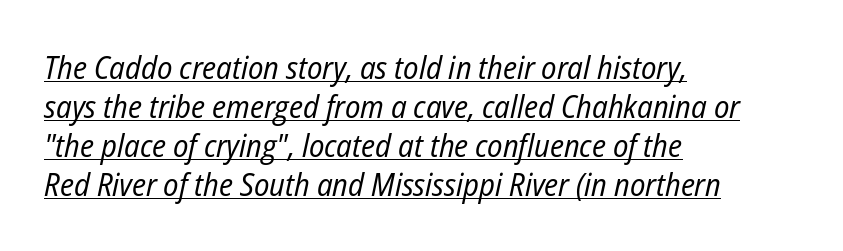
{"italic": "yes", "lean": "right", "slant_degrees": 12, "bold": "no", "weight": "regular", "width": "condensed", "stroke_contrast": "low", "x_height": "medium", "monospaced": "no", "underline": "yes", "align": "left", "line_spacing_ratio": 1.22, "letter_spacing": "normal", "letter_spacing_em": 0.0, "glyph_px": 32}
